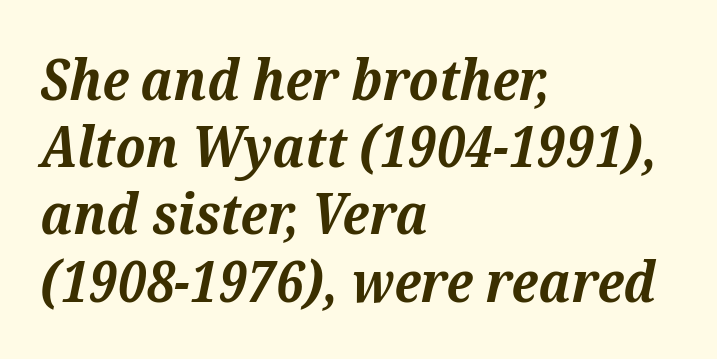
{"serif": "yes", "italic": "yes", "lean": "right", "slant_degrees": 12, "bold": "yes", "weight": "bold", "width": "normal", "stroke_contrast": "medium", "x_height": "medium", "monospaced": "no", "underline": "no", "align": "left", "line_spacing_ratio": 1.2, "letter_spacing": "normal", "letter_spacing_em": 0.0, "glyph_px": 56}
